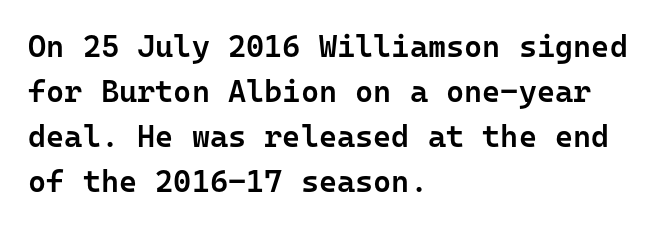
{"serif": "no", "italic": "no", "bold": "semi", "weight": "semibold", "width": "normal", "stroke_contrast": "low", "x_height": "medium", "monospaced": "yes", "underline": "no", "align": "left", "line_spacing": "normal", "line_spacing_ratio": 1.45, "letter_spacing": "normal", "letter_spacing_em": 0.0, "glyph_px": 31}
